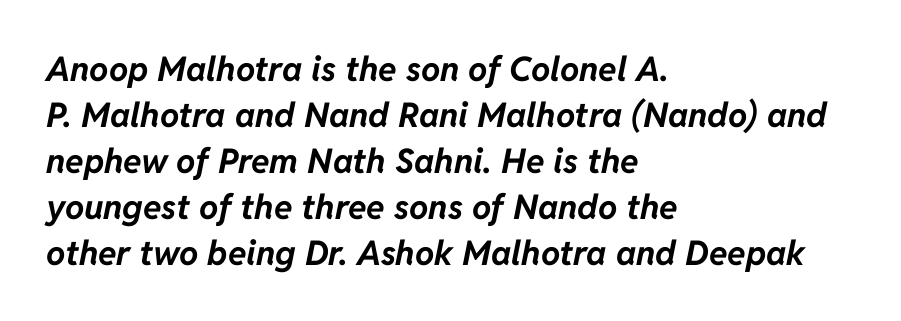
The image shows 34 px bold type, italic (leaning right); set left-aligned, normal line spacing (1.35x), normal letter spacing, not underlined; low stroke contrast and a medium x-height.
